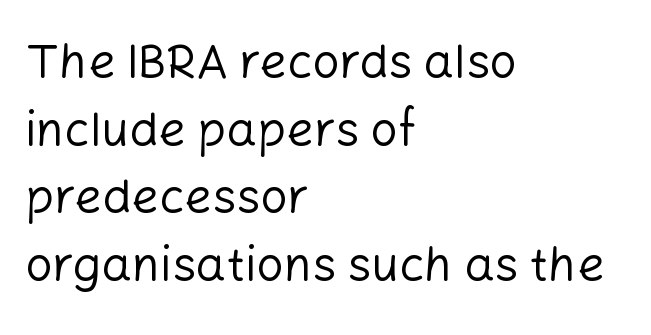
The image shows 48 px regular-weight sans-serif type, upright; set left-aligned, normal line spacing (1.41x), normal letter spacing, not underlined; low stroke contrast and a medium x-height.
